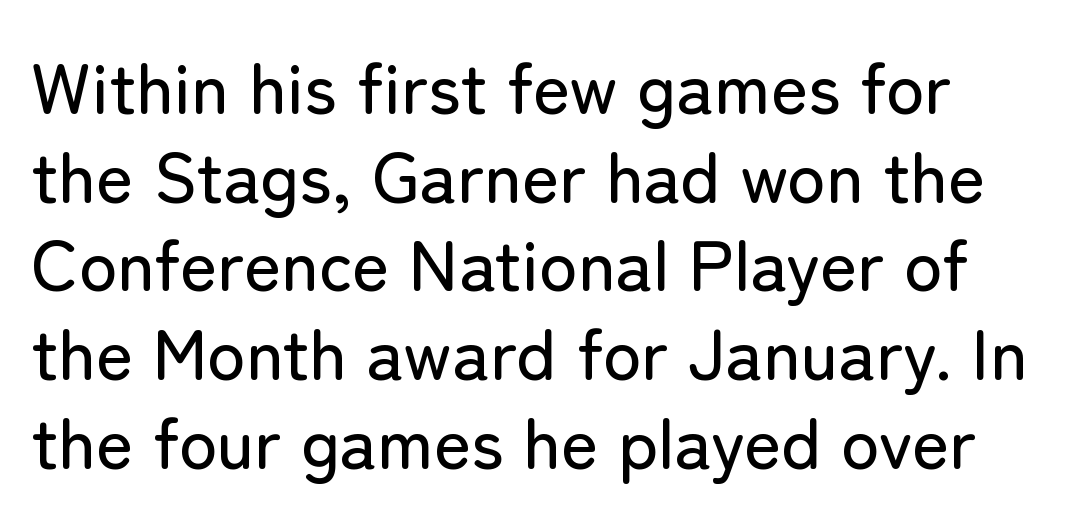
Q: Is the text italic (slanted)? A: No, it is upright.
Q: Is the typeface a serif or a sans-serif typeface? A: Sans-serif.
Q: Is the text underlined? A: No.
Q: Is the spacing between letters normal or unusually wide? A: Normal.
Q: Is the spacing between lines tight, normal or loose? A: Normal.
Q: Width (condensed, normal, or wide)? A: Normal.
Q: Stroke contrast? A: Low.
Q: x-height? A: Medium.
Q: Monospaced? A: No.
